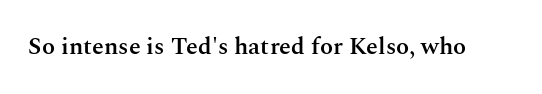
{"italic": "no", "bold": "semi", "underline": "no", "letter_spacing": "normal", "letter_spacing_em": 0.0, "glyph_px": 24}
